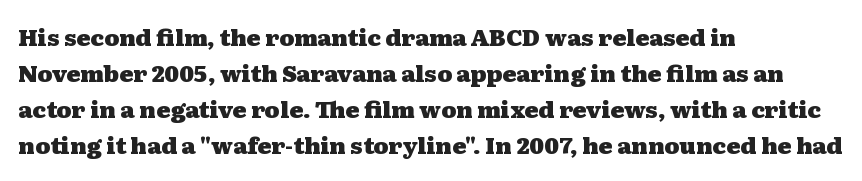
Q: Is the text bold? A: Yes.
Q: Is the text italic (slanted)? A: No, it is upright.
Q: Is the text underlined? A: No.
Q: How is the paragraph aligned? A: Left-aligned.
Q: Is the spacing between letters normal or unusually wide? A: Normal.
Q: Is the spacing between lines tight, normal or loose? A: Normal.
